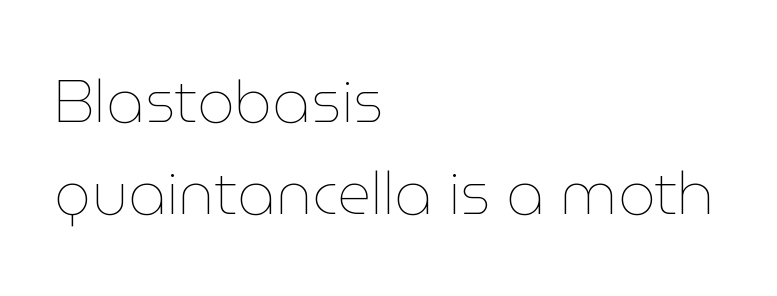
You can tell it's not italic because the verticals are truly vertical. The passage shown is typed in a proportional face where columns would drift. The paragraph has a hard left edge and a soft right edge. The line-height multiplier appears to be the usual default. Plain, unruled lines of type.
